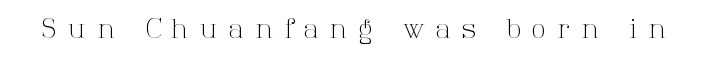
Q: Is the text bold? A: No.
Q: Is the text italic (slanted)? A: No, it is upright.
Q: Is the text underlined? A: No.
Q: Is the spacing between letters normal or unusually wide? A: Unusually wide.
